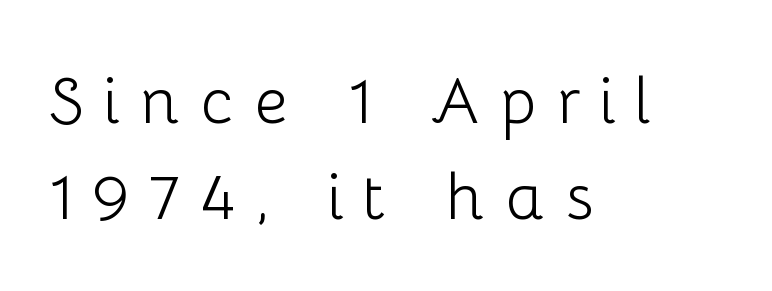
{"serif": "no", "italic": "no", "bold": "no", "weight": "light", "width": "normal", "stroke_contrast": "low", "x_height": "medium", "monospaced": "no", "underline": "no", "align": "left", "line_spacing": "normal", "line_spacing_ratio": 1.48, "letter_spacing": "wide", "letter_spacing_em": 0.31, "glyph_px": 65}
